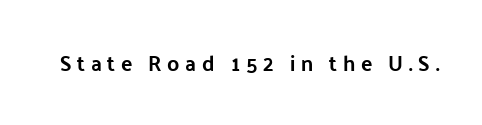
The image shows 21 px text type, upright; set unusually wide letter spacing (+0.27 em), not underlined.
